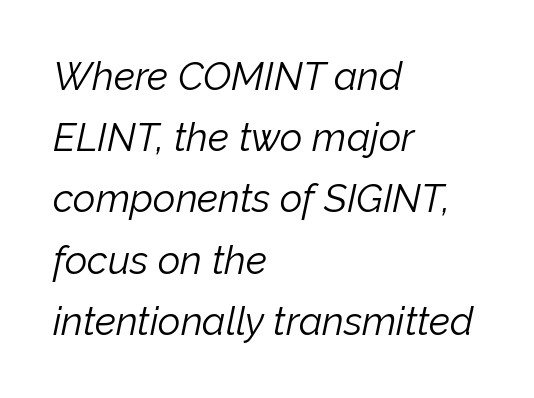
Q: Is the text bold? A: No.
Q: Is the text italic (slanted)? A: Yes, it leans right by about 12 degrees.
Q: Is the text underlined? A: No.
Q: How is the paragraph aligned? A: Left-aligned.
Q: Is the spacing between letters normal or unusually wide? A: Normal.
Q: Is the spacing between lines tight, normal or loose? A: Normal.
Q: Width (condensed, normal, or wide)? A: Normal.
Q: Stroke contrast? A: Low.
Q: x-height? A: Medium.
Q: Monospaced? A: No.
